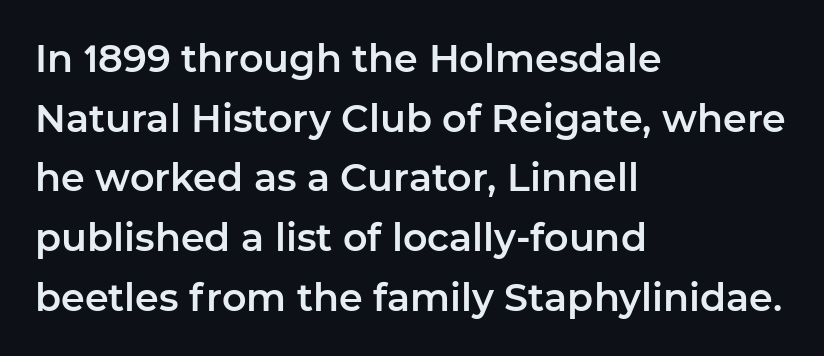
{"serif": "no", "italic": "no", "width": "normal", "stroke_contrast": "low", "x_height": "medium", "monospaced": "no", "underline": "no", "align": "left", "line_spacing": "normal", "line_spacing_ratio": 1.57, "letter_spacing": "normal", "letter_spacing_em": 0.0, "glyph_px": 38}
